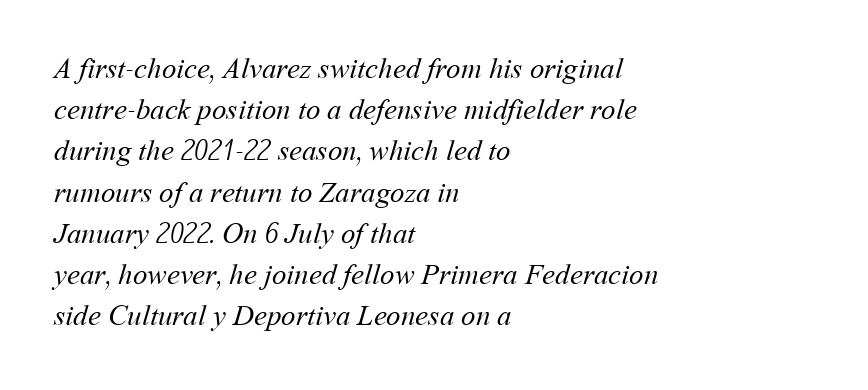
Quick note: underline off. Unbolded letterforms with no extra heft. A typesetter would call this zero additional tracking. If you measured baseline to baseline, you'd find a middling distance. The rendering uses natural spacing where letterforms have individual widths. The paragraph has a hard left edge and a soft right edge.
